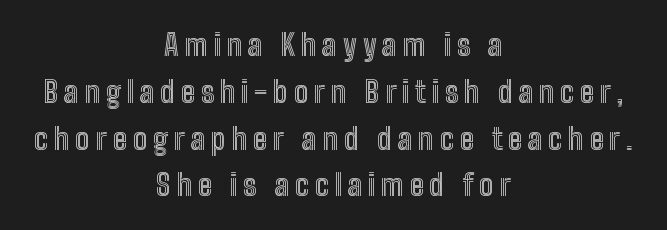
{"italic": "no", "width": "condensed", "x_height": "medium", "monospaced": "no", "underline": "no", "align": "center", "line_spacing": "normal", "line_spacing_ratio": 1.56, "letter_spacing": "wide", "letter_spacing_em": 0.2, "glyph_px": 30}
